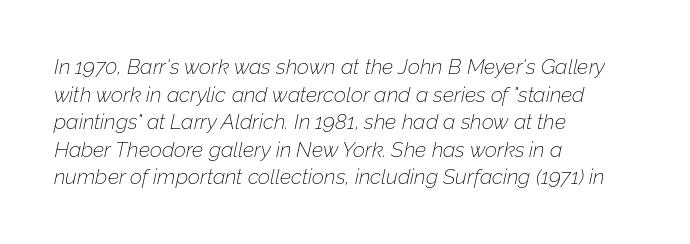
{"italic": "yes", "lean": "right", "slant_degrees": 12, "bold": "no", "underline": "no", "align": "left", "line_spacing": "normal", "line_spacing_ratio": 1.31, "letter_spacing": "normal", "letter_spacing_em": 0.0, "glyph_px": 21}
